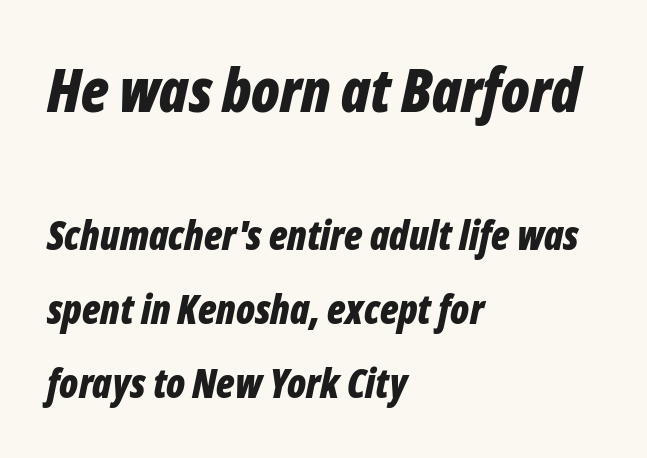
{"italic": "yes", "lean": "right", "slant_degrees": 12, "bold": "yes", "weight": "bold", "width": "condensed", "stroke_contrast": "low", "x_height": "medium", "monospaced": "no", "underline": "no", "align": "left", "line_spacing_ratio": 1.86, "letter_spacing": "normal", "letter_spacing_em": 0.0, "larger_block": "first", "size_ratio": 1.5, "glyph_px": 60}
